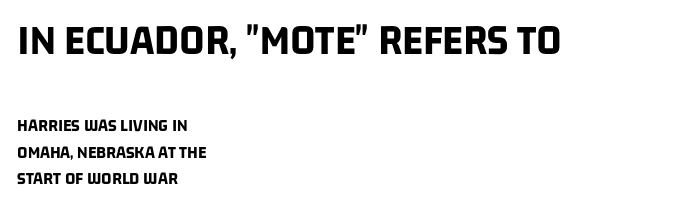
Size contrast runs from large at the top to small at the bottom. Lines of text with bare space underneath. A typesetter would call this zero additional tracking. This rendering employs a face without finishing strokes, i.e., a sans-serif. Chunky letters — that's bold for sure. Quick note: interline space is typical.
